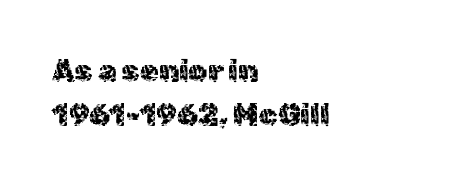
{"serif": "no", "italic": "no", "width": "normal", "x_height": "medium", "monospaced": "no", "underline": "no", "align": "left", "line_spacing": "normal", "line_spacing_ratio": 1.47, "letter_spacing": "normal", "letter_spacing_em": 0.0, "glyph_px": 30}
